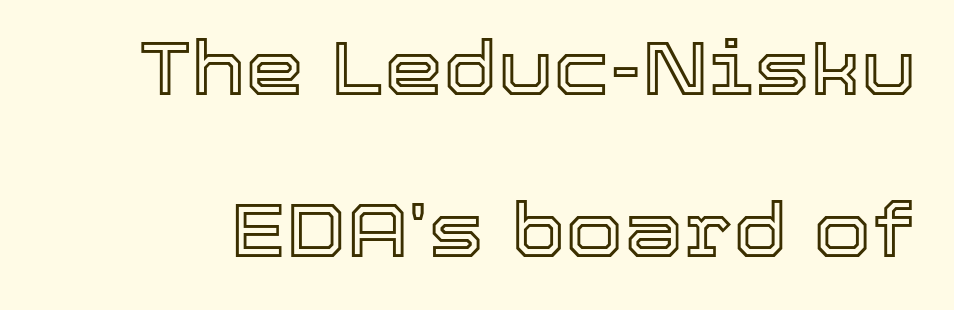
The image shows 75 px text type, upright; set loose line spacing (2.16x), normal letter spacing, not underlined; a medium x-height.
